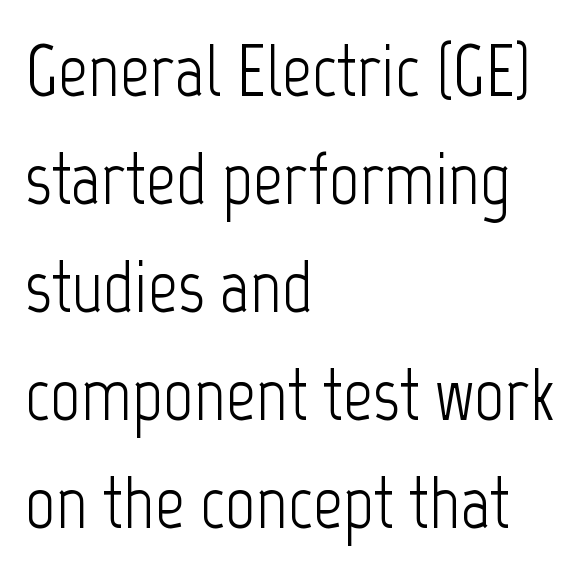
The image shows 74 px light, condensed sans-serif type, upright; set left-aligned, normal line spacing (1.46x), normal letter spacing, not underlined; low stroke contrast and a medium x-height.
